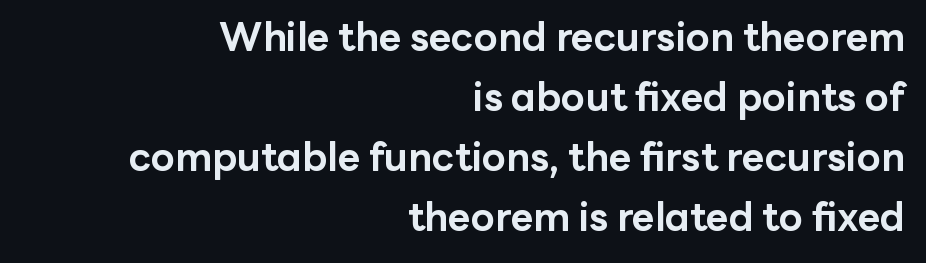
The image shows 39 px bold sans-serif type, upright; set right-aligned, normal line spacing (1.54x), normal letter spacing, not underlined; low stroke contrast and a medium x-height.
